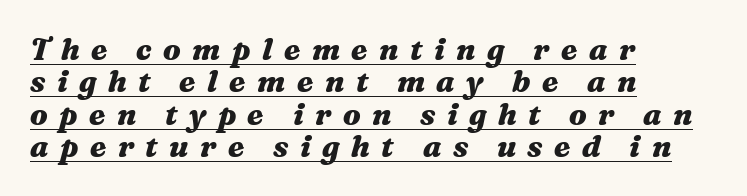
Words appear elongated and porous because spacing is wide. The lines are packed closely together with very little leading. The ragged edge is on the right, which tells us the setting is flush left. Notice how the stems are inclined rather than vertical — that's the hallmark of italics. This sample has the flowing, uneven cadence of proportional lettering.
